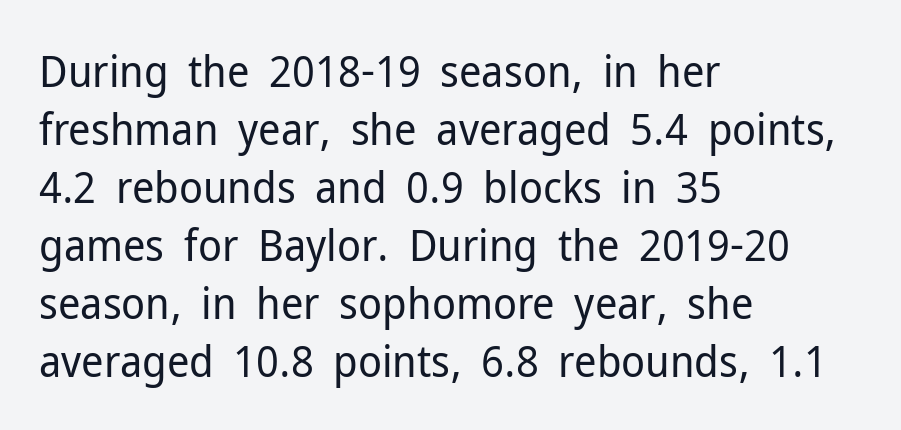
{"serif": "no", "italic": "no", "bold": "no", "weight": "regular", "width": "normal", "stroke_contrast": "low", "x_height": "medium", "monospaced": "no", "underline": "no", "align": "left", "line_spacing": "normal", "line_spacing_ratio": 1.32, "letter_spacing": "normal", "letter_spacing_em": 0.0, "glyph_px": 44}
